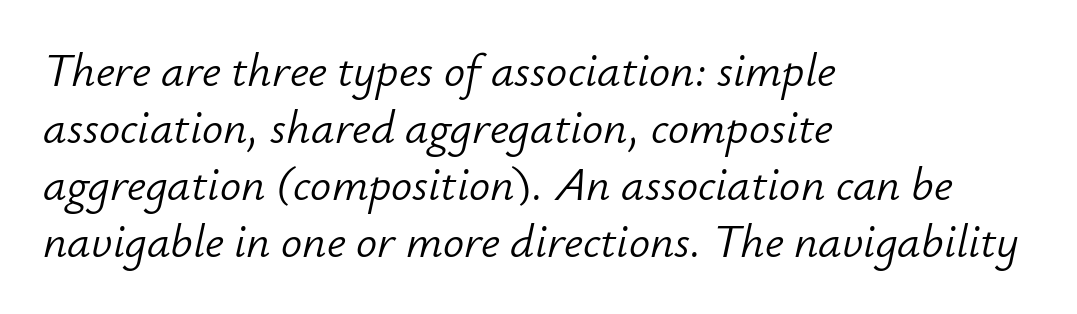
Tracking here is standard; glyphs follow each other at the usual distance. Tall strokes in this sample are angled rather than plumb. A bare baseline throughout the passage. Is this a fixed-width face? No — the glyphs have proportional, varying widths. Leftover space on each line is placed entirely after the last word.
